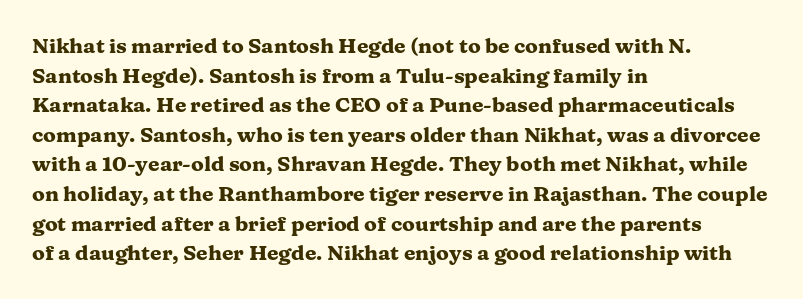
Q: Is the text bold? A: Yes.
Q: Is the text italic (slanted)? A: No, it is upright.
Q: Is the text underlined? A: No.
Q: How is the paragraph aligned? A: Left-aligned.
Q: Is the spacing between letters normal or unusually wide? A: Normal.
Q: Is the spacing between lines tight, normal or loose? A: Normal.
